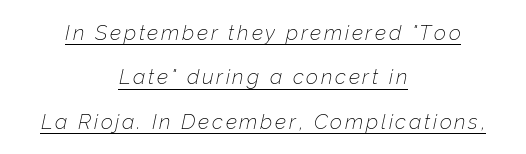
Q: Is the text bold? A: No.
Q: Is the text italic (slanted)? A: Yes, it leans right by about 12 degrees.
Q: Is the text underlined? A: Yes.
Q: How is the paragraph aligned? A: Centered.
Q: Is the spacing between lines tight, normal or loose? A: Loose.
